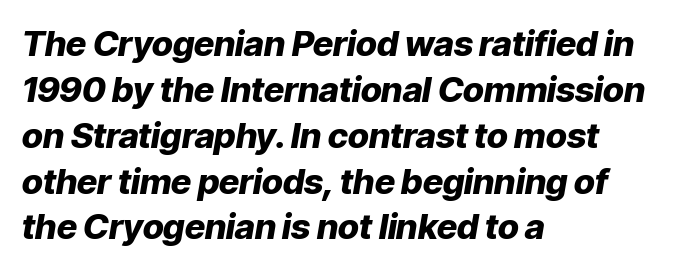
{"italic": "yes", "lean": "right", "slant_degrees": 9, "bold": "yes", "weight": "heavy", "width": "normal", "stroke_contrast": "low", "x_height": "medium", "monospaced": "no", "underline": "no", "align": "left", "line_spacing": "normal", "line_spacing_ratio": 1.31, "letter_spacing": "normal", "letter_spacing_em": 0.0, "glyph_px": 35}
